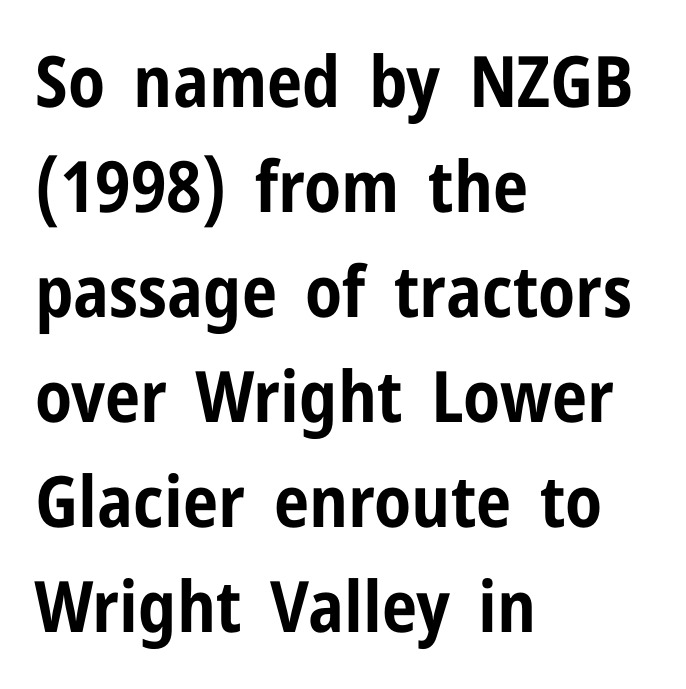
{"serif": "no", "italic": "no", "bold": "yes", "weight": "bold", "width": "condensed", "stroke_contrast": "low", "x_height": "medium", "monospaced": "no", "underline": "no", "align": "left", "line_spacing": "normal", "line_spacing_ratio": 1.48, "letter_spacing": "normal", "letter_spacing_em": 0.0, "glyph_px": 71}
